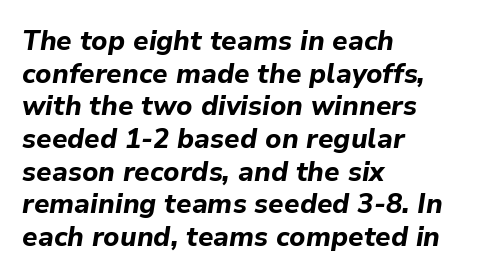
The image shows 27 px bold type, italic (leaning right); set left-aligned, line spacing 1.21x, normal letter spacing, not underlined.
